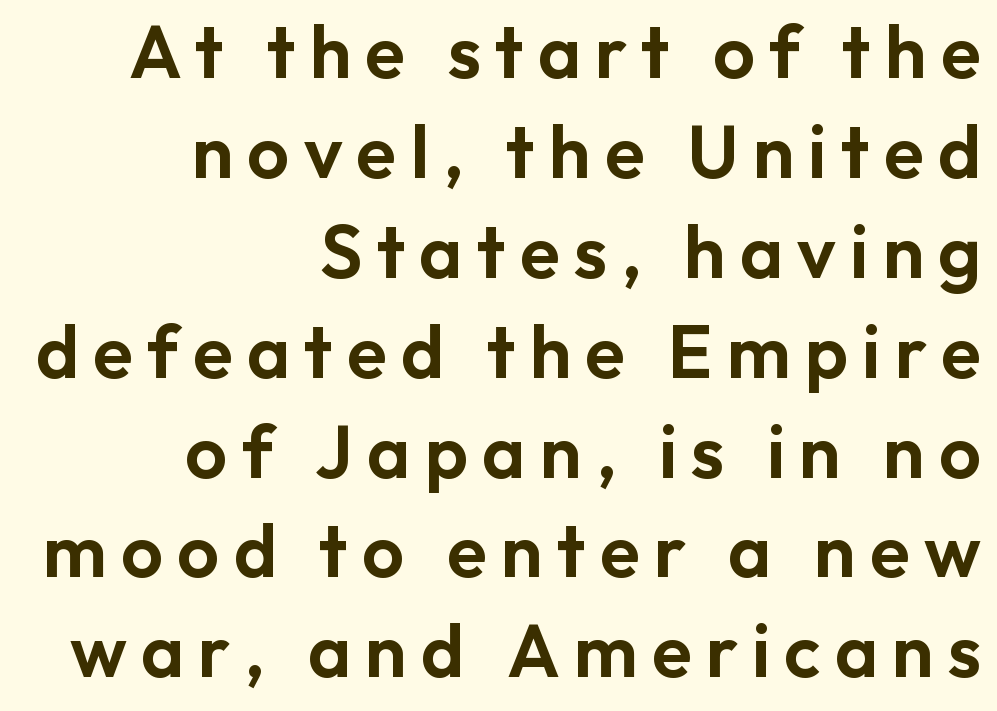
The image shows 74 px sans-serif type, upright; set right-aligned, normal line spacing (1.35x), not underlined; low stroke contrast and a medium x-height.
